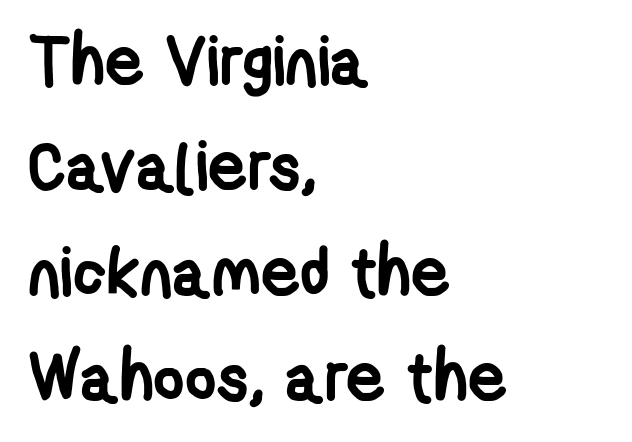
The image shows 68 px semibold, condensed sans-serif type; set left-aligned, normal line spacing (1.55x), normal letter spacing, not underlined; low stroke contrast and a medium x-height.
